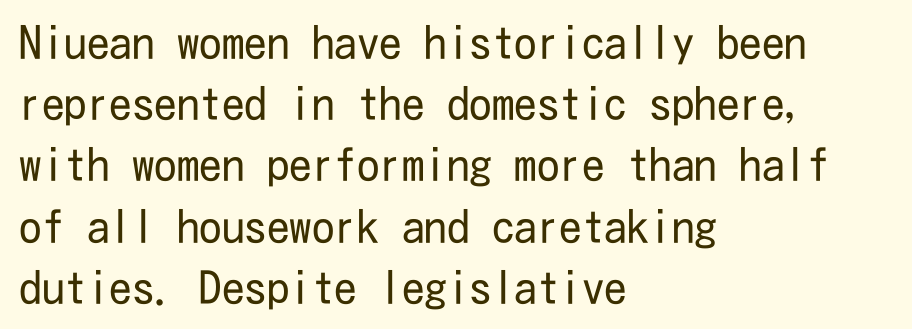
Q: Is the text bold? A: No.
Q: Is the text italic (slanted)? A: No, it is upright.
Q: Is the typeface a serif or a sans-serif typeface? A: Sans-serif.
Q: Is the text underlined? A: No.
Q: How is the paragraph aligned? A: Left-aligned.
Q: Is the spacing between letters normal or unusually wide? A: Normal.
Q: Is the spacing between lines tight, normal or loose? A: Normal.
Q: Width (condensed, normal, or wide)? A: Condensed.
Q: Stroke contrast? A: Low.
Q: x-height? A: Medium.
